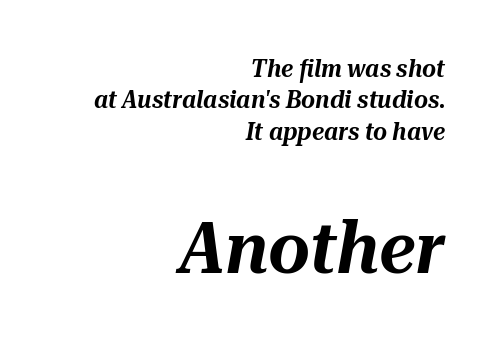
The image shows 72 px text type, italic (leaning right); set right-aligned, normal line spacing (1.31x), normal letter spacing, not underlined; the second (bottom) block is 3.0x larger; medium stroke contrast and a medium x-height.
